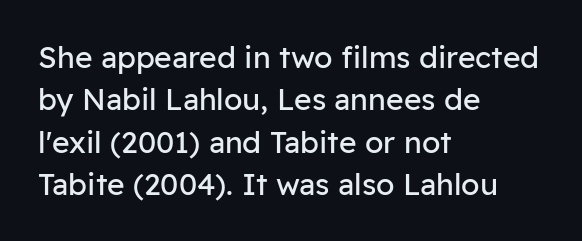
The image shows 30 px regular-weight sans-serif type, upright; set left-aligned, normal line spacing (1.41x), normal letter spacing, not underlined; low stroke contrast and a medium x-height.
